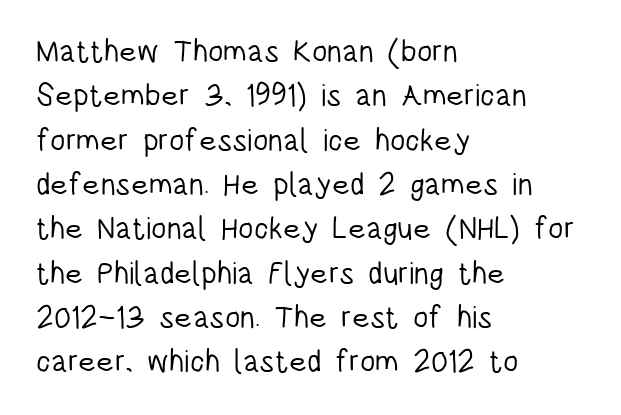
{"serif": "no", "italic": "no", "bold": "no", "weight": "light", "width": "condensed", "stroke_contrast": "low", "x_height": "large", "monospaced": "no", "underline": "no", "align": "left", "line_spacing": "normal", "line_spacing_ratio": 1.43, "letter_spacing": "normal", "letter_spacing_em": 0.0, "glyph_px": 31}
